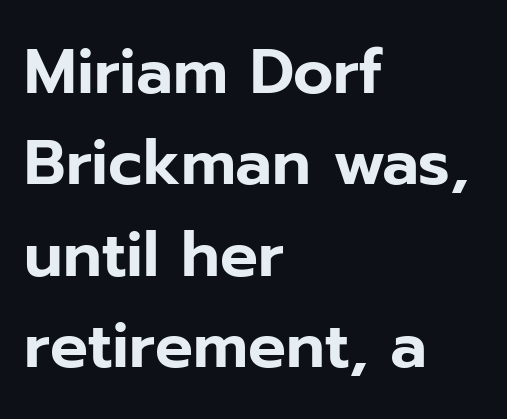
The image shows 63 px sans-serif type, upright; set left-aligned, normal line spacing (1.45x), normal letter spacing, not underlined; low stroke contrast and a medium x-height.
